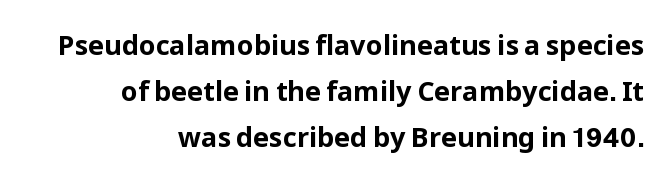
Q: Is the text bold? A: Yes.
Q: Is the text italic (slanted)? A: No, it is upright.
Q: Is the text underlined? A: No.
Q: How is the paragraph aligned? A: Right-aligned.
Q: Is the spacing between letters normal or unusually wide? A: Normal.
Q: Is the spacing between lines tight, normal or loose? A: Normal.
